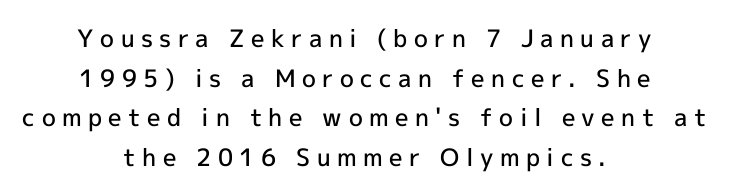
{"italic": "no", "bold": "semi", "underline": "no", "align": "center", "line_spacing": "normal", "line_spacing_ratio": 1.65, "letter_spacing": "wide", "letter_spacing_em": 0.27, "glyph_px": 24}
